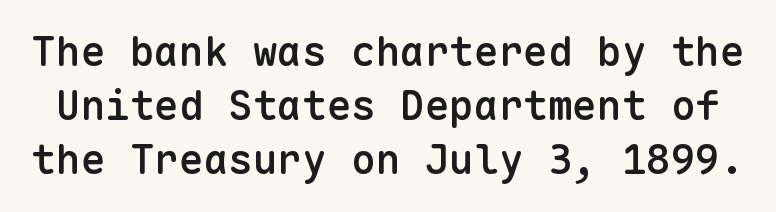
The image shows 41 px semibold sans-serif type, upright, monospaced; set normal line spacing (1.32x), normal letter spacing, not underlined; low stroke contrast and a medium x-height.
